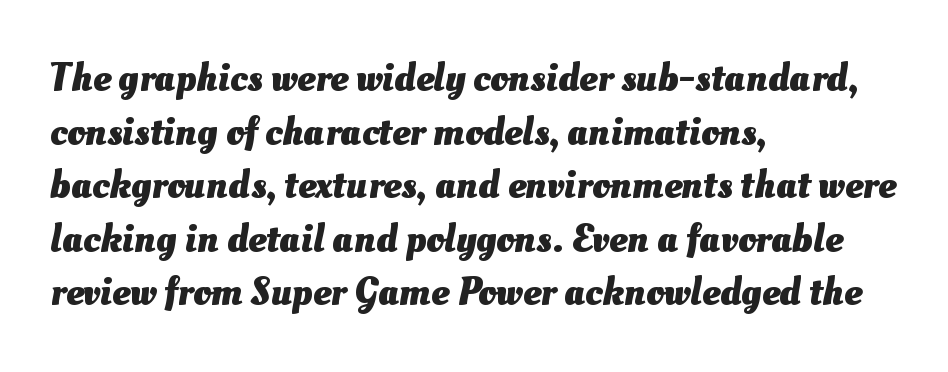
Q: Is the text bold? A: Yes.
Q: Is the text underlined? A: No.
Q: How is the paragraph aligned? A: Left-aligned.
Q: Is the spacing between letters normal or unusually wide? A: Normal.
Q: Is the spacing between lines tight, normal or loose? A: Normal.
Q: Width (condensed, normal, or wide)? A: Normal.
Q: Stroke contrast? A: Medium.
Q: x-height? A: Small.
Q: Monospaced? A: No.
